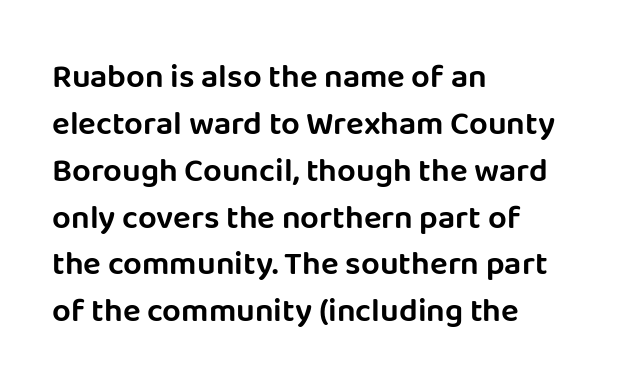
The image shows 33 px sans-serif type, upright; set left-aligned, normal line spacing (1.42x), normal letter spacing, not underlined; low stroke contrast and a large x-height.
